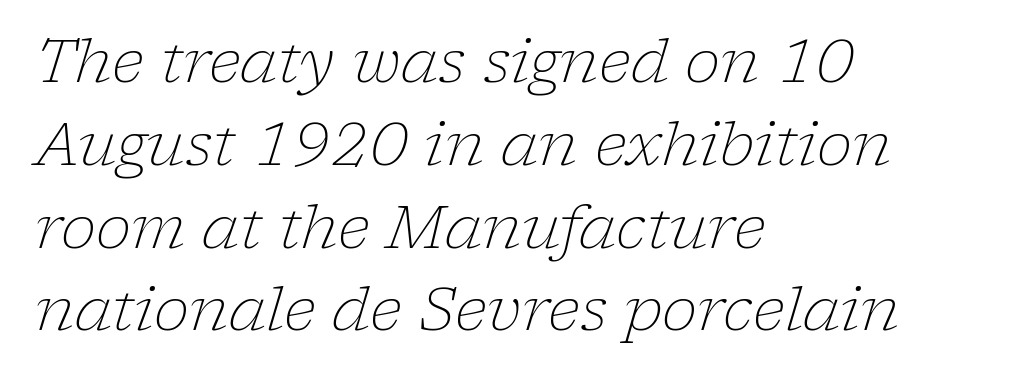
{"serif": "yes", "italic": "yes", "lean": "right", "slant_degrees": 17, "bold": "no", "weight": "light", "width": "normal", "stroke_contrast": "low", "x_height": "medium", "monospaced": "no", "underline": "no", "align": "left", "line_spacing": "normal", "line_spacing_ratio": 1.38, "letter_spacing": "normal", "letter_spacing_em": 0.0, "glyph_px": 60}
